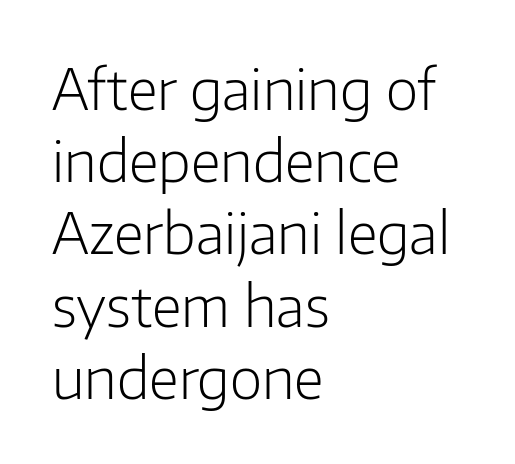
Q: Is the text bold? A: No.
Q: Is the text italic (slanted)? A: No, it is upright.
Q: Is the typeface a serif or a sans-serif typeface? A: Sans-serif.
Q: Is the text underlined? A: No.
Q: How is the paragraph aligned? A: Left-aligned.
Q: Is the spacing between letters normal or unusually wide? A: Normal.
Q: Is the spacing between lines tight, normal or loose? A: Normal.
Q: Width (condensed, normal, or wide)? A: Normal.
Q: Stroke contrast? A: Low.
Q: x-height? A: Medium.
Q: Monospaced? A: No.
